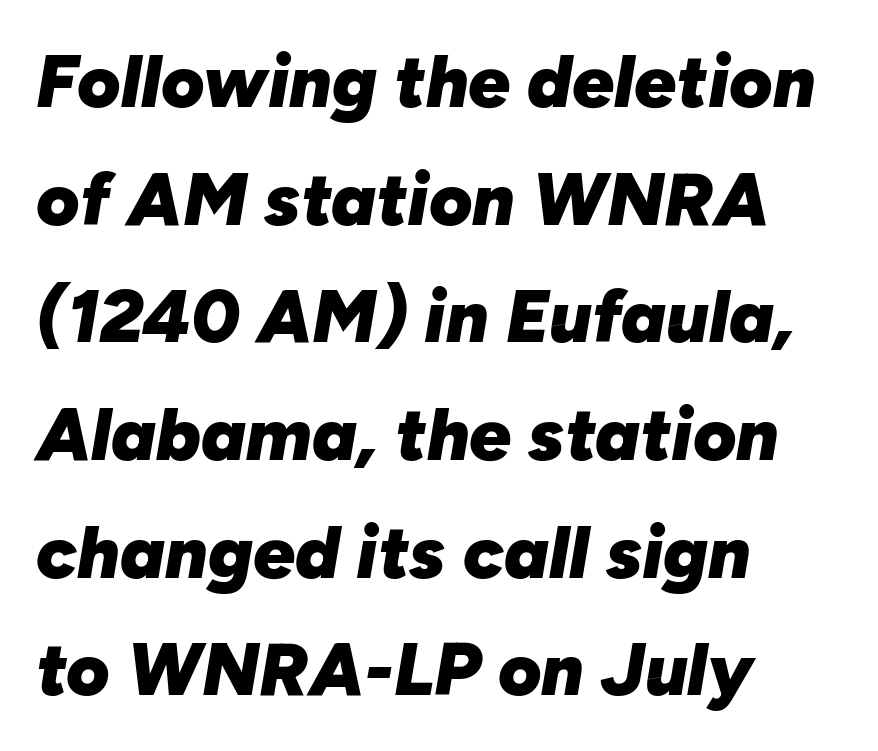
Q: Is the text bold? A: Yes.
Q: Is the text italic (slanted)? A: Yes, it leans right by about 10 degrees.
Q: Is the text underlined? A: No.
Q: How is the paragraph aligned? A: Left-aligned.
Q: Is the spacing between letters normal or unusually wide? A: Normal.
Q: Is the spacing between lines tight, normal or loose? A: Normal.
Q: Width (condensed, normal, or wide)? A: Normal.
Q: Stroke contrast? A: Low.
Q: x-height? A: Medium.
Q: Monospaced? A: No.
